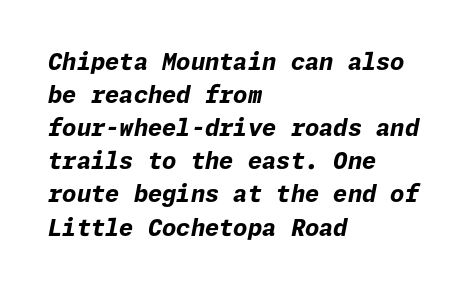
Q: Is the text bold? A: Yes.
Q: Is the text italic (slanted)? A: Yes, it leans right by about 11 degrees.
Q: Is the text underlined? A: No.
Q: How is the paragraph aligned? A: Left-aligned.
Q: Is the spacing between letters normal or unusually wide? A: Normal.
Q: Is the spacing between lines tight, normal or loose? A: Normal.
